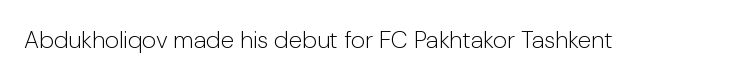
The image shows 24 px text type, upright; set normal letter spacing, not underlined.
